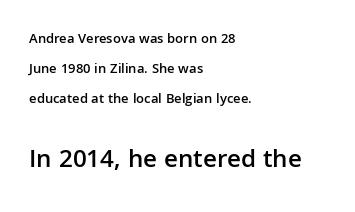
The image shows 26 px text type, upright; set left-aligned, loose line spacing (2.16x), normal letter spacing, not underlined; the second (bottom) block is 1.86x larger.
